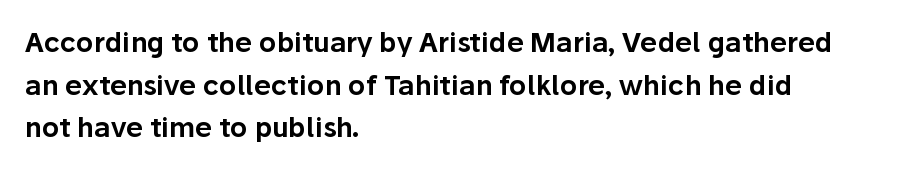
The words here are not underlined. Upright lettering throughout. This rendering leaves character spacing at its baseline value. These lines stack with their left ends in a neat column. Vertical spacing — default.
